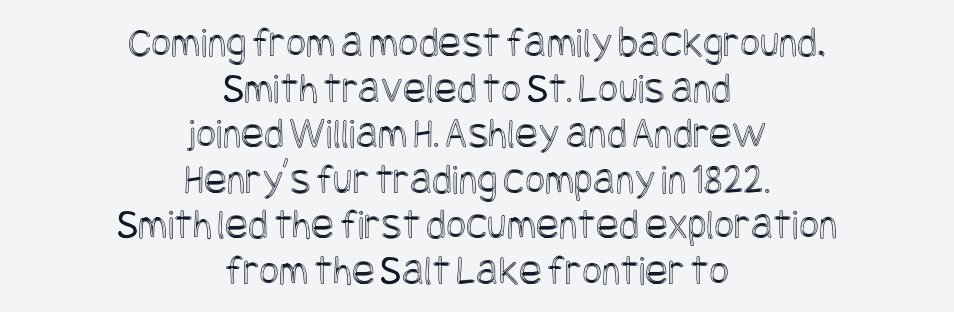
Q: Is the text italic (slanted)? A: No, it is upright.
Q: Is the text underlined? A: No.
Q: How is the paragraph aligned? A: Centered.
Q: Is the spacing between letters normal or unusually wide? A: Normal.
Q: Is the spacing between lines tight, normal or loose? A: Tight.
Q: Width (condensed, normal, or wide)? A: Condensed.
Q: x-height? A: Large.
